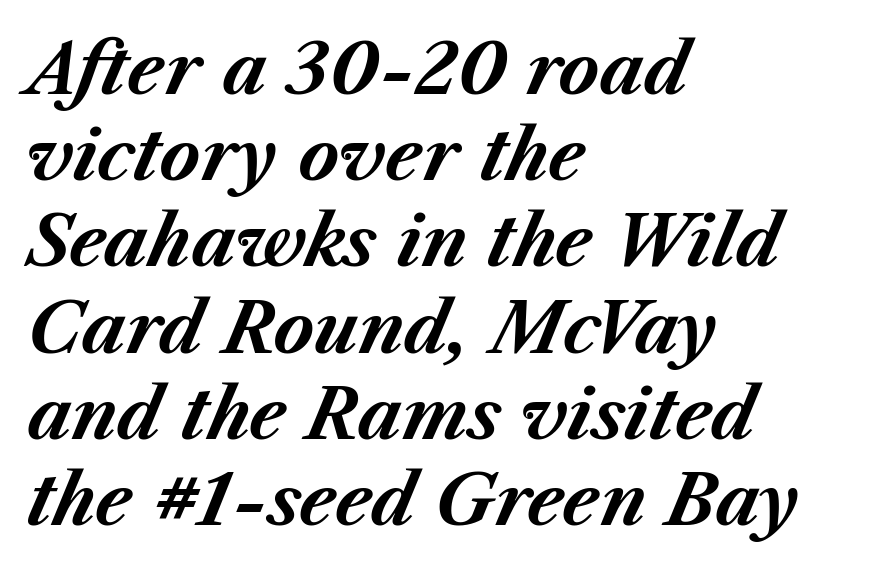
{"italic": "yes", "lean": "right", "slant_degrees": 23, "bold": "yes", "weight": "bold", "width": "normal", "stroke_contrast": "medium", "x_height": "medium", "monospaced": "no", "underline": "no", "align": "left", "line_spacing": "normal", "line_spacing_ratio": 1.25, "letter_spacing": "normal", "letter_spacing_em": 0.0, "glyph_px": 69}
